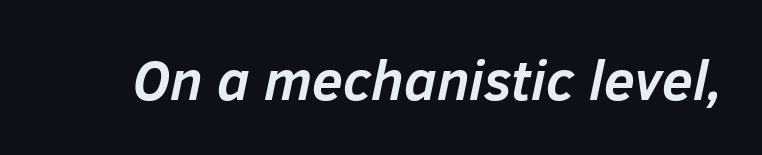
{"italic": "yes", "lean": "right", "slant_degrees": 12, "bold": "yes", "weight": "semibold", "width": "normal", "stroke_contrast": "low", "x_height": "medium", "monospaced": "no", "underline": "no", "letter_spacing": "normal", "letter_spacing_em": 0.0, "glyph_px": 56}
